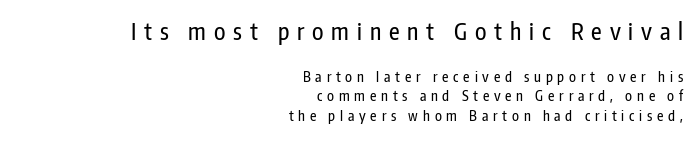
The image shows 23 px text type, upright; set right-aligned, normal line spacing (1.4x), unusually wide letter spacing (+0.34 em), not underlined; the first (top) block is 1.64x larger.
